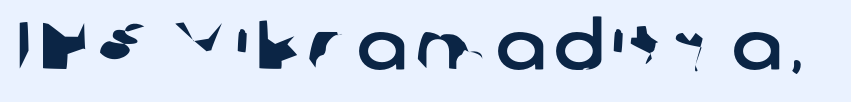
No feet cap the strokes, marking this as sans-serif type. Is this a fixed-width face? No — the glyphs have proportional, varying widths. Each row of text sits above clean, open space.
